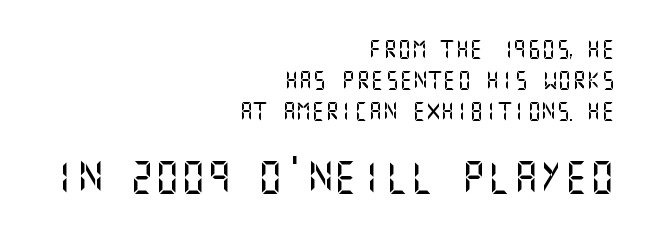
The horizontal fit of the characters is conventional and even. The lettering stays uniformly vertical, giving the passage a roman look. This layout puts the modest block above and the oversized block below. If you drew a ruler down the right edge, every line would touch it. Stroke terminals: plain, sans-serif. The gap between lines stays unmarked.
